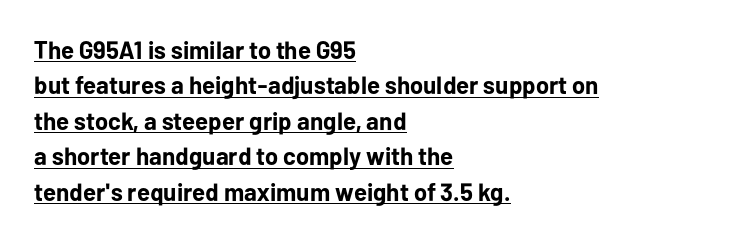
Typographic density is high because the face is bold. Compared with typical paragraphs, the rows here are spaced about the same. Spacing between characters is what you'd get straight out of the box. Does a line run under the words? Yes, clearly. A classic flush-left, rag-right setting is used for this passage.
